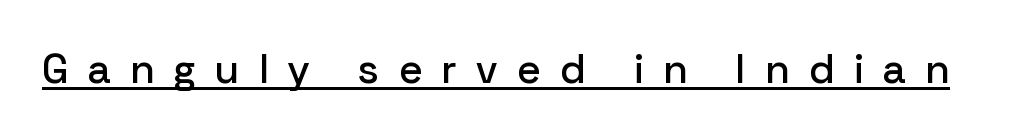
The image shows 41 px sans-serif type, upright; set unusually wide letter spacing (+0.48 em), underlined; low stroke contrast and a medium x-height.
